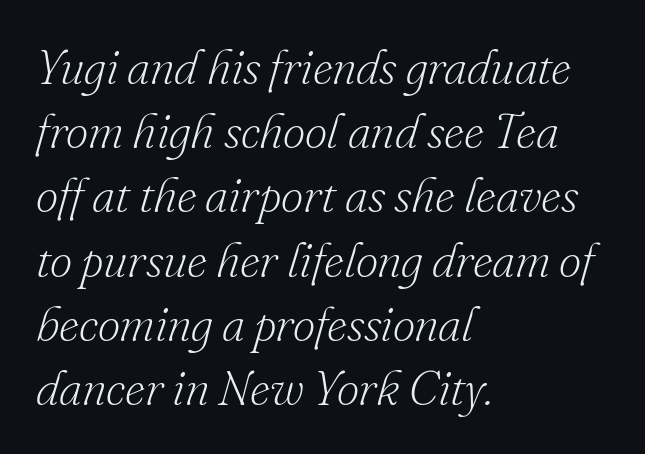
The cut favours lightness, reaching ordinary text weight at its darkest. Letter spacing: default. The font's italic variant was chosen for this text. Character widths vary here, with narrow letters taking less room than wide ones. This sample uses a serif face. Visually the block forms a straight wall on the left and a jagged coastline on the right.
